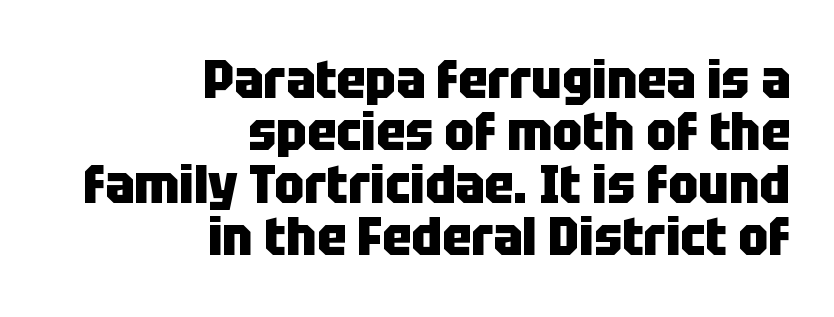
The glyphs have the mass of a bold cut. Rows of type sit shoulder to shoulder in the vertical direction. No extra tracking has been applied to these lines. The passage shown is not underscored anywhere.
